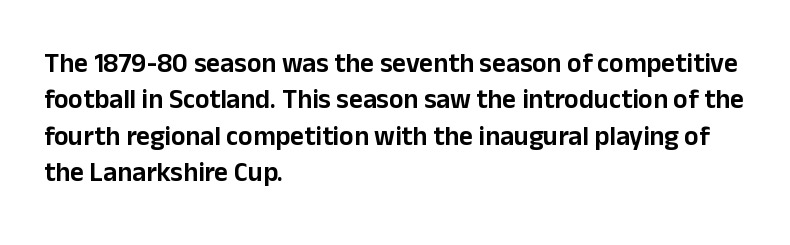
The image shows 27 px text type, upright; set left-aligned, normal line spacing (1.35x), normal letter spacing, not underlined.
